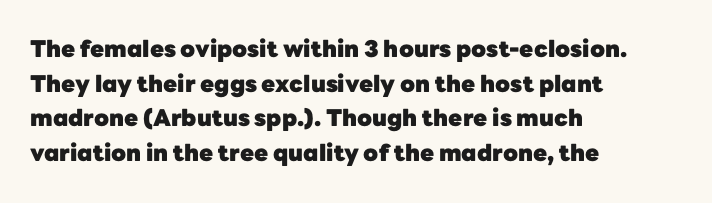
Q: Is the text bold? A: Yes.
Q: Is the text italic (slanted)? A: No, it is upright.
Q: Is the text underlined? A: No.
Q: How is the paragraph aligned? A: Left-aligned.
Q: Is the spacing between letters normal or unusually wide? A: Normal.
Q: Is the spacing between lines tight, normal or loose? A: Normal.
